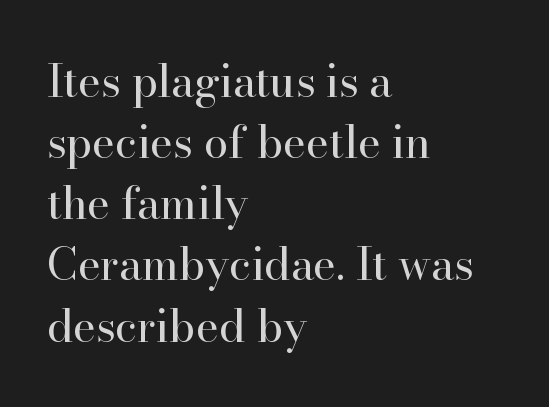
How would I describe the line gaps? Plain and ordinary. Summary of weight: not heavy and not bold. Do the characters align in a grid? No, the font is proportional. Ordinary non-slanted type is in use. One-word summary of the alignment: left.
